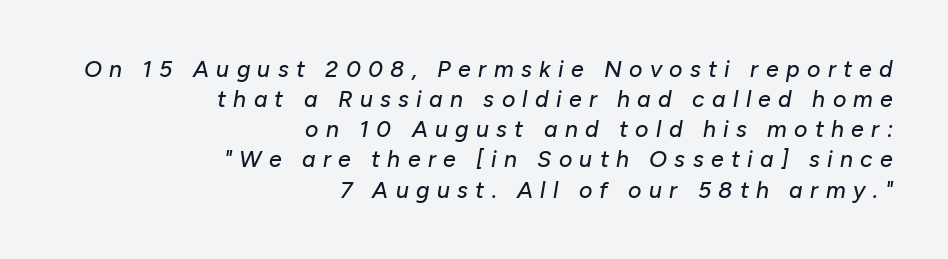
The image shows 23 px text type, italic (leaning right); set right-aligned, normal line spacing (1.31x), unusually wide letter spacing (+0.32 em), not underlined.
